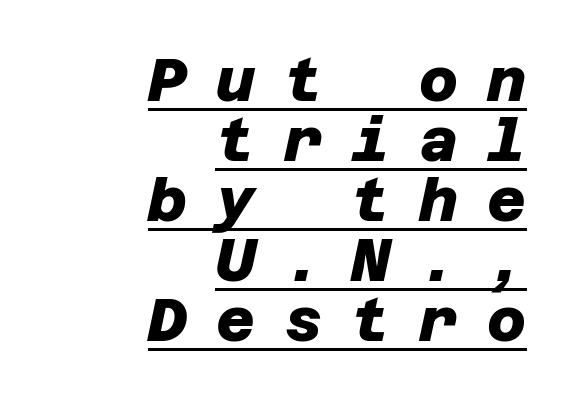
Compared with typical paragraphs, the rows here are closer together. A baseline rule has been typeset under these characters. These lines carry a lot of weight — the face is fully bold. Which margin do the lines hug? The right one — the left edge is uneven. Note: no serifs on the glyphs. There is plenty of visible air inserted between adjacent glyphs.
